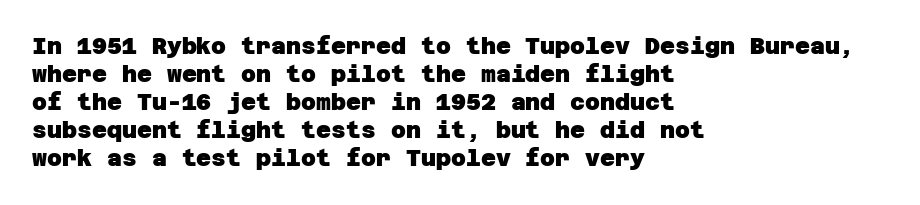
Q: Is the text bold? A: Yes.
Q: Is the text underlined? A: No.
Q: How is the paragraph aligned? A: Left-aligned.
Q: Is the spacing between letters normal or unusually wide? A: Normal.
